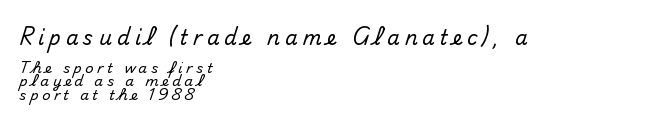
{"underline": "no", "align": "left", "line_spacing": "tight", "line_spacing_ratio": 0.98, "letter_spacing": "wide", "letter_spacing_em": 0.25, "larger_block": "first", "size_ratio": 1.43, "glyph_px": 20}
